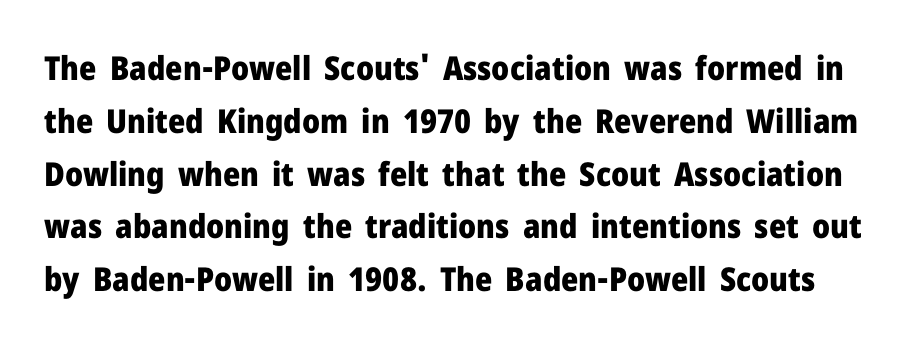
{"serif": "no", "italic": "no", "bold": "yes", "weight": "heavy", "width": "normal", "stroke_contrast": "low", "x_height": "medium", "monospaced": "no", "underline": "no", "line_spacing": "normal", "line_spacing_ratio": 1.6, "letter_spacing": "normal", "letter_spacing_em": 0.0, "glyph_px": 33}
